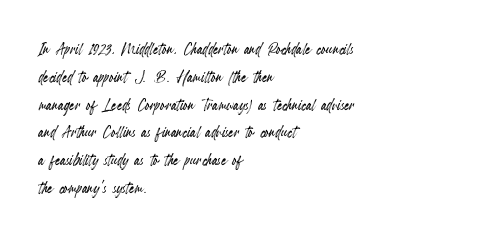
{"underline": "no", "align": "left", "line_spacing": "normal", "line_spacing_ratio": 1.39, "letter_spacing": "normal", "letter_spacing_em": 0.0, "glyph_px": 20}
